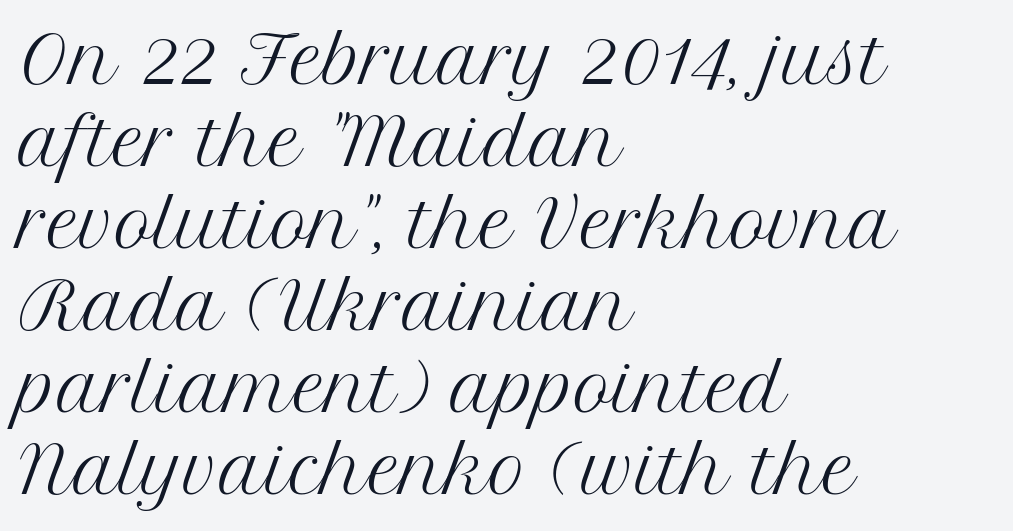
{"bold": "no", "weight": "regular", "width": "normal", "stroke_contrast": "medium", "x_height": "medium", "monospaced": "no", "underline": "no", "align": "left", "line_spacing": "normal", "line_spacing_ratio": 1.28, "letter_spacing": "normal", "letter_spacing_em": 0.0, "glyph_px": 64}
